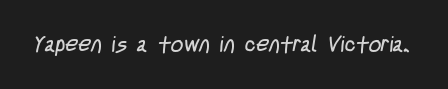
Q: Is the text bold? A: No.
Q: Is the text underlined? A: No.
Q: Is the spacing between letters normal or unusually wide? A: Normal.
